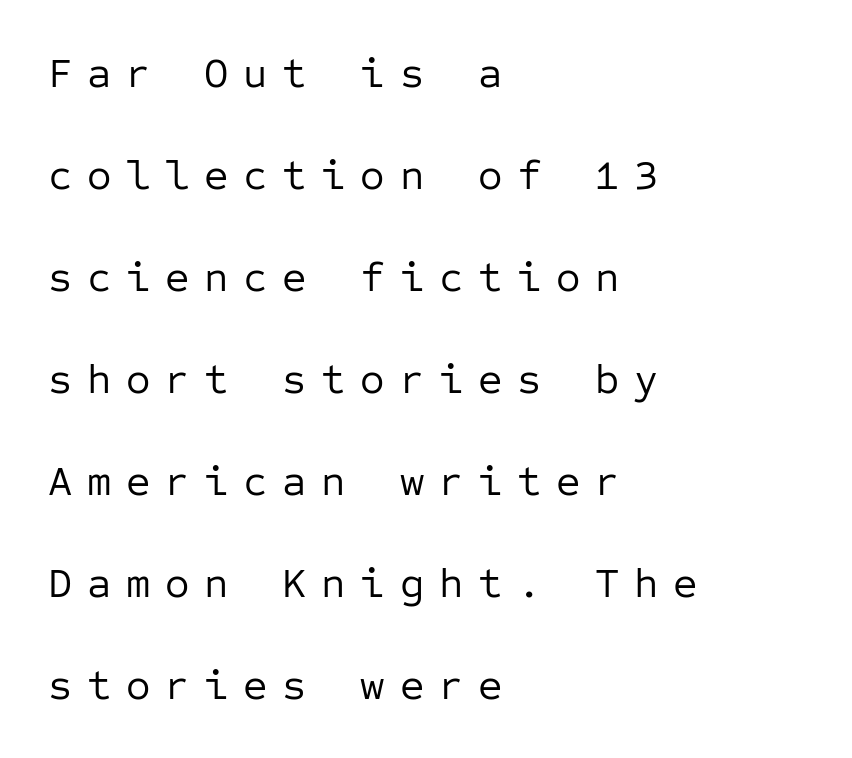
{"serif": "no", "italic": "no", "bold": "no", "weight": "regular", "width": "normal", "stroke_contrast": "low", "x_height": "medium", "monospaced": "yes", "underline": "no", "align": "left", "line_spacing": "loose", "line_spacing_ratio": 2.43, "letter_spacing": "wide", "letter_spacing_em": 0.35, "glyph_px": 42}
